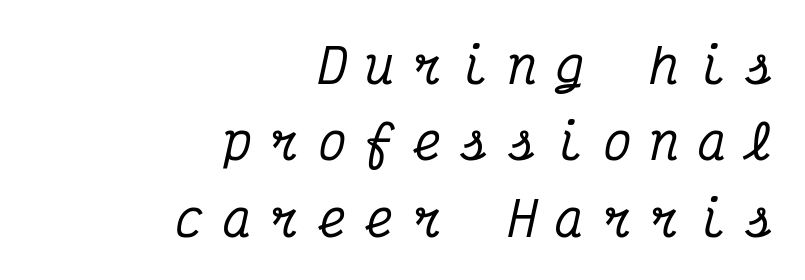
The face used here is seriffed, in the tradition of book romans. Loose tracking; the words dissolve into strings of separated letters. Horizontal alignment here is rightward, an uncommon choice for prose. Honestly, the row spacing looks completely unremarkable. The whole block is typeset with a tilt.
